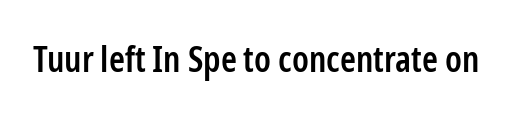
The image shows 36 px semibold, condensed sans-serif type, upright; set normal letter spacing, not underlined; low stroke contrast and a medium x-height.
